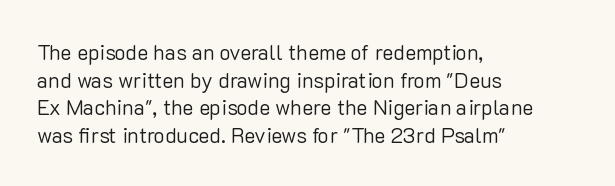
Teacher's note: observe the even left margin — that is flush-left alignment. The line texture is even and compact thanks to regular tracking. The lettering stays uniformly vertical, giving the passage a roman look. The baseline area is clear.
